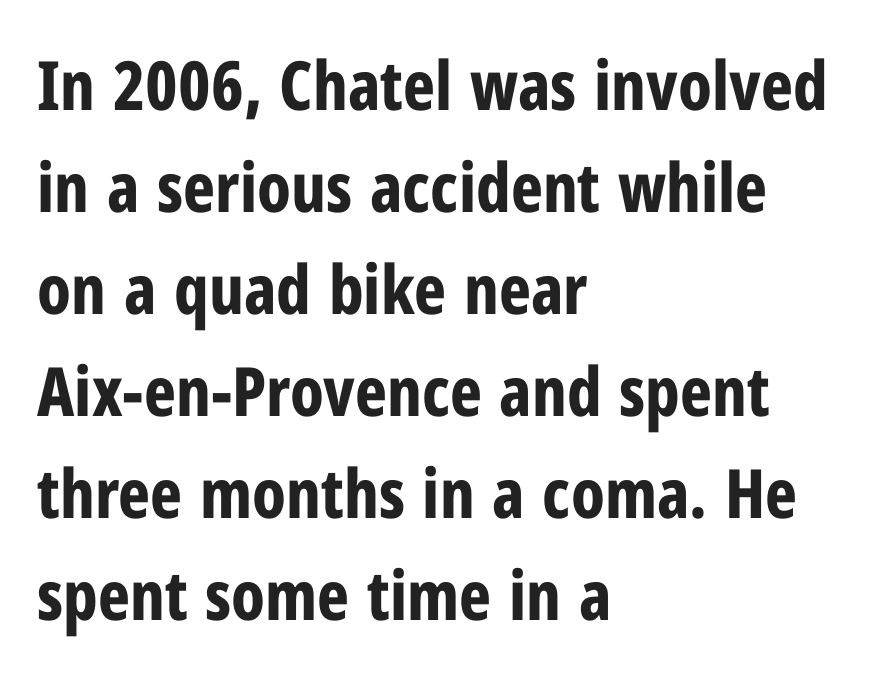
Q: Is the text bold? A: Yes.
Q: Is the text italic (slanted)? A: No, it is upright.
Q: Is the typeface a serif or a sans-serif typeface? A: Sans-serif.
Q: Is the text underlined? A: No.
Q: How is the paragraph aligned? A: Left-aligned.
Q: Is the spacing between letters normal or unusually wide? A: Normal.
Q: Is the spacing between lines tight, normal or loose? A: Normal.
Q: Width (condensed, normal, or wide)? A: Condensed.
Q: Stroke contrast? A: Low.
Q: x-height? A: Medium.
Q: Monospaced? A: No.
